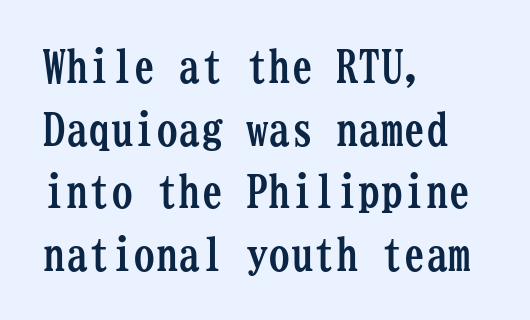
The typesetting leans heavy: a genuine bold. This rendering employs a face with finishing strokes, i.e., a serif. The lines are quadded left. The letters stand upright; this is a roman face. The vertical gap from one line to the next is medium. Every character here occupies the same horizontal width, giving the sample a typewriter-like rhythm.
